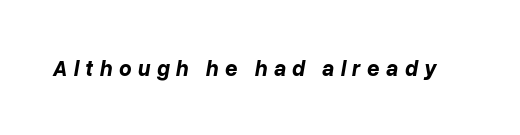
{"italic": "yes", "lean": "right", "slant_degrees": 10, "bold": "yes", "underline": "no", "letter_spacing": "wide", "letter_spacing_em": 0.29, "glyph_px": 22}
